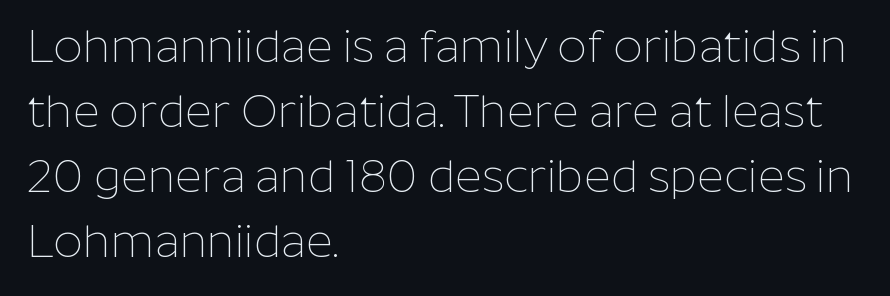
The image shows 46 px thin sans-serif type, upright; set left-aligned, normal line spacing (1.41x), normal letter spacing, not underlined; low stroke contrast and a medium x-height.
